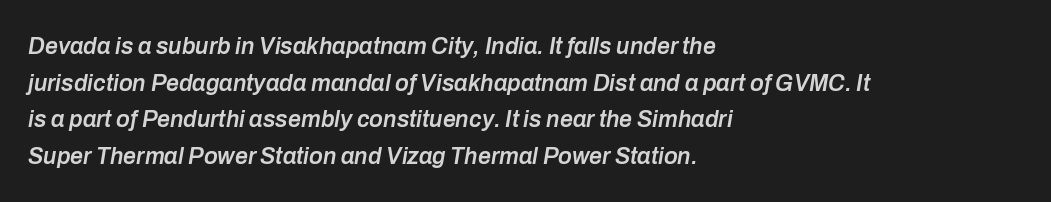
The image shows 23 px text type, italic (leaning right); set left-aligned, normal line spacing (1.59x), normal letter spacing, not underlined.
